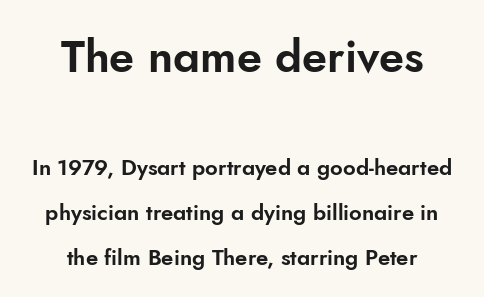
{"serif": "no", "italic": "no", "width": "normal", "stroke_contrast": "low", "x_height": "small", "monospaced": "no", "underline": "no", "align": "center", "line_spacing": "loose", "line_spacing_ratio": 2.04, "letter_spacing": "normal", "letter_spacing_em": 0.0, "larger_block": "first", "size_ratio": 2.05, "glyph_px": 45}
